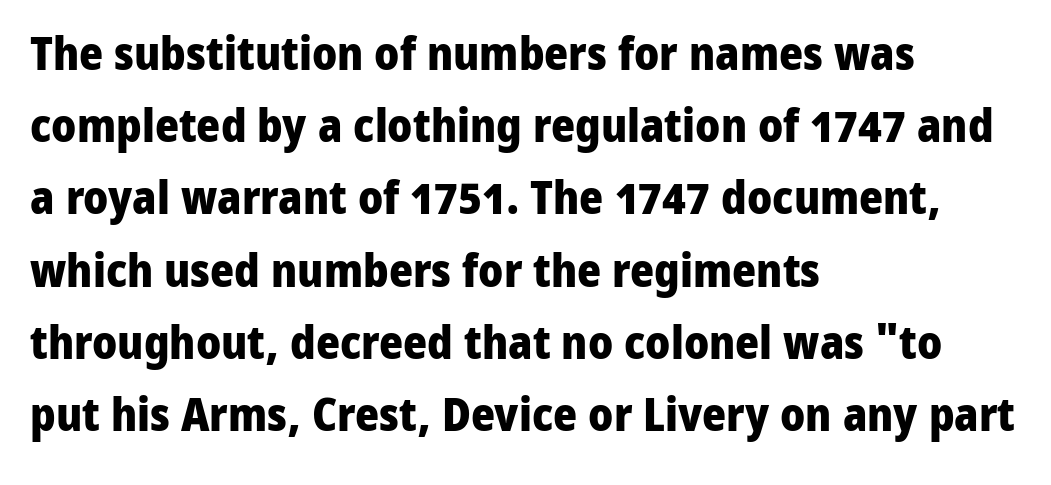
The image shows 46 px heavy sans-serif type, upright; set left-aligned, normal line spacing (1.57x), normal letter spacing, not underlined; low stroke contrast and a medium x-height.
